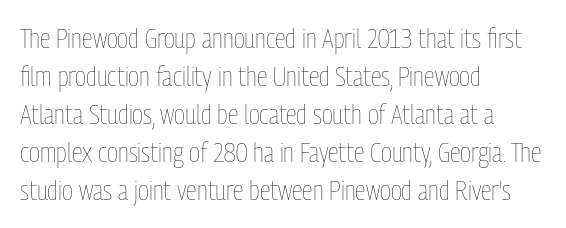
Q: Is the text bold? A: No.
Q: Is the text italic (slanted)? A: No, it is upright.
Q: Is the text underlined? A: No.
Q: How is the paragraph aligned? A: Left-aligned.
Q: Is the spacing between letters normal or unusually wide? A: Normal.
Q: Is the spacing between lines tight, normal or loose? A: Normal.
Q: Width (condensed, normal, or wide)? A: Condensed.
Q: Stroke contrast? A: Low.
Q: x-height? A: Medium.
Q: Monospaced? A: No.
